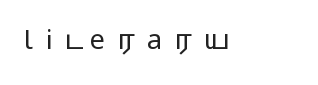
Unlike italic type, these characters show no tilt at all. A bare baseline throughout the passage. Heft: none added — not bold. Between one letter and the next there's a generous, obvious gap.
